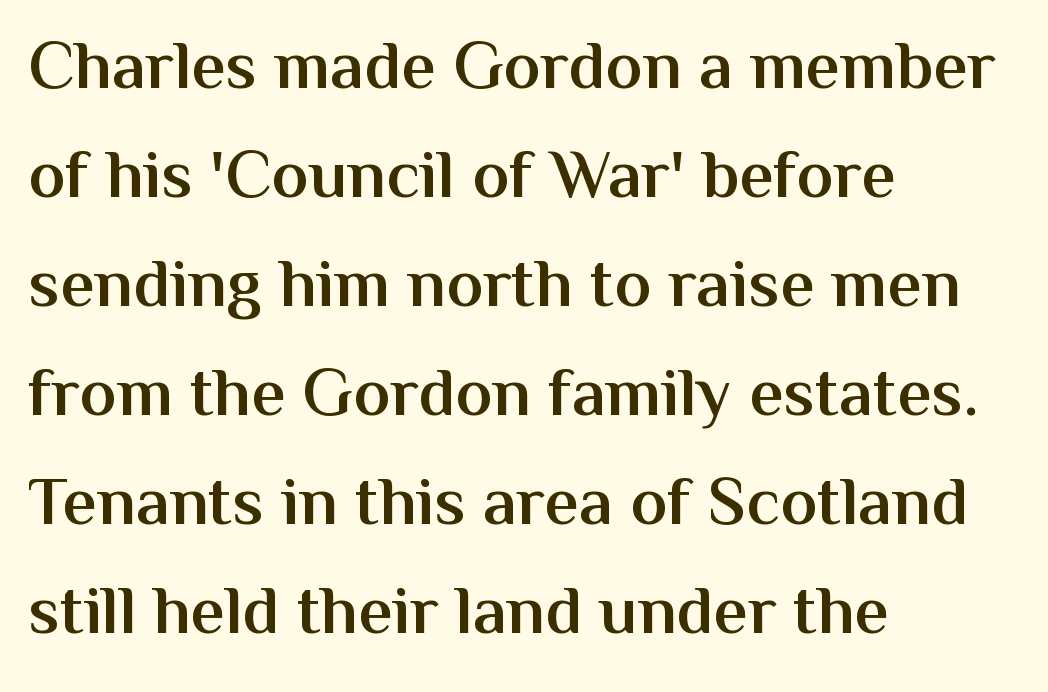
The image shows 69 px semibold sans-serif type, upright; set left-aligned, normal line spacing (1.58x), normal letter spacing, not underlined; medium stroke contrast and a medium x-height.
